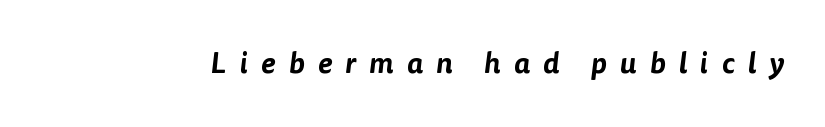
Varying glyph widths throughout — classic text-font behaviour. The horizontal fit of the characters is loose and conspicuously gappy. Descenders are the only things crossing below the line. Regarding serifs, this sample does without them.
